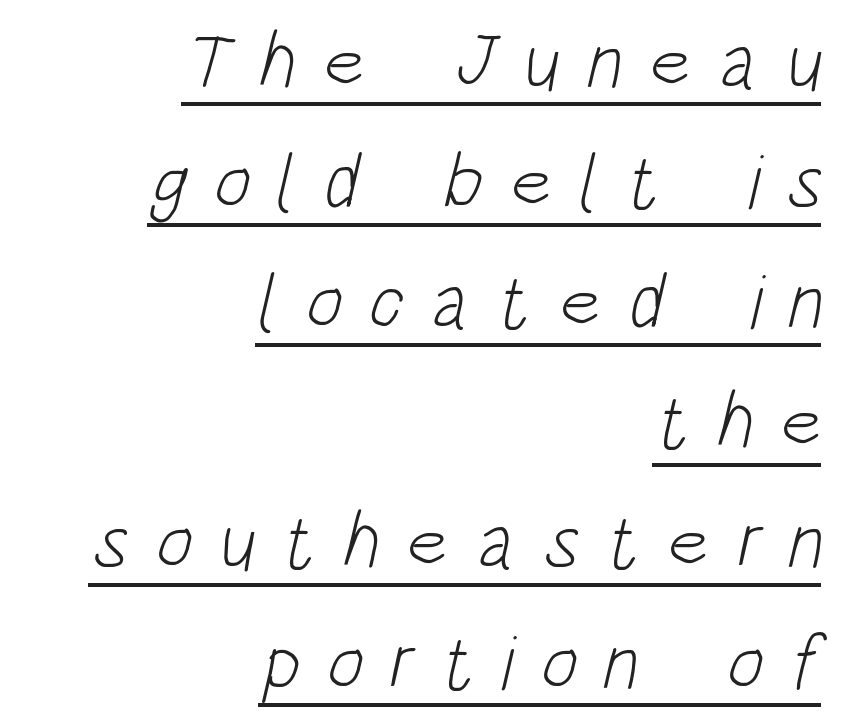
The image shows 78 px light, condensed sans-serif type; set right-aligned, normal line spacing (1.54x), unusually wide letter spacing (+0.34 em), underlined; low stroke contrast and a large x-height.
